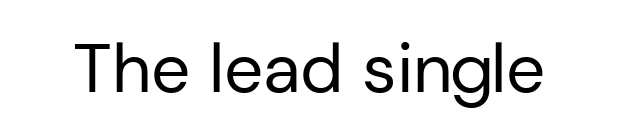
Bold? No — there's no thickening of the strokes. Words appear dense and cohesive because spacing is normal. Type without underlining. Nothing sits at the stroke ends, so this counts as sans-serif. This is the regular roman posture of the typeface. Think of a printed novel: that variable character pitch is what you see here.
